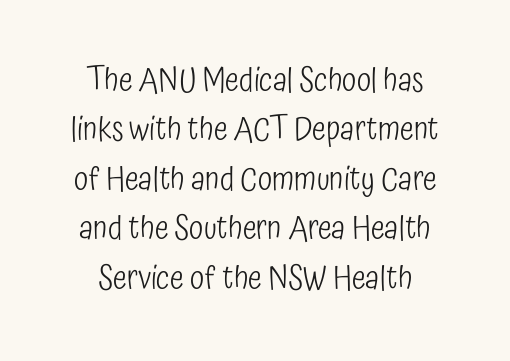
The image shows 33 px light, condensed sans-serif type, upright; set centered, normal line spacing (1.5x), normal letter spacing, not underlined; low stroke contrast and a medium x-height.
